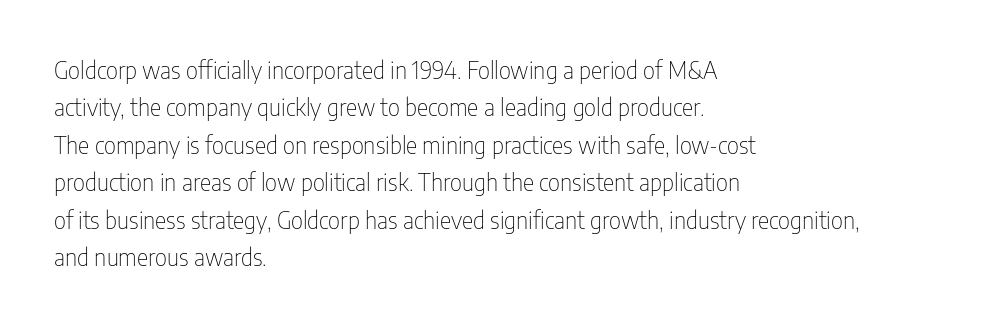
Evenly set lines give the paragraph a standard silhouette. Here the glyphs are tracked normally, forming tight word shapes. Rule under the text: the space is simply empty. Italic? Not at all — the glyphs are vertical. These glyphs show unthickened strokes, regular width or finer.
